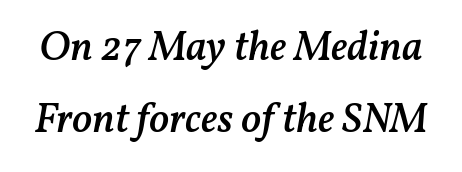
{"italic": "yes", "lean": "right", "slant_degrees": 11, "bold": "semi", "weight": "semibold", "width": "normal", "stroke_contrast": "medium", "x_height": "medium", "monospaced": "no", "underline": "no", "line_spacing_ratio": 1.72, "letter_spacing": "normal", "letter_spacing_em": 0.0, "glyph_px": 42}
